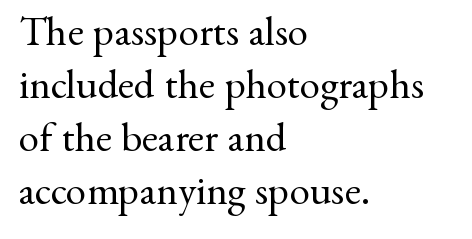
Q: Is the text bold? A: No.
Q: Is the text italic (slanted)? A: No, it is upright.
Q: Is the typeface a serif or a sans-serif typeface? A: Serif.
Q: Is the text underlined? A: No.
Q: How is the paragraph aligned? A: Left-aligned.
Q: Is the spacing between letters normal or unusually wide? A: Normal.
Q: Is the spacing between lines tight, normal or loose? A: Normal.
Q: Width (condensed, normal, or wide)? A: Normal.
Q: Stroke contrast? A: Medium.
Q: x-height? A: Small.
Q: Monospaced? A: No.
